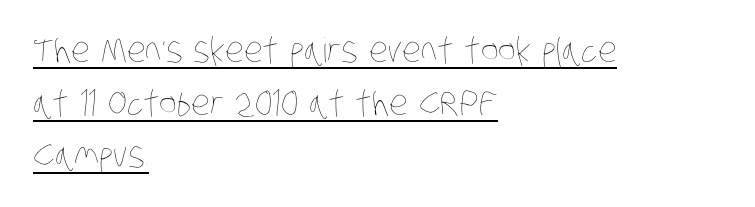
{"bold": "no", "weight": "thin", "width": "condensed", "stroke_contrast": "low", "x_height": "large", "monospaced": "no", "underline": "yes", "align": "left", "line_spacing": "normal", "line_spacing_ratio": 1.55, "letter_spacing": "normal", "letter_spacing_em": 0.0, "glyph_px": 34}
